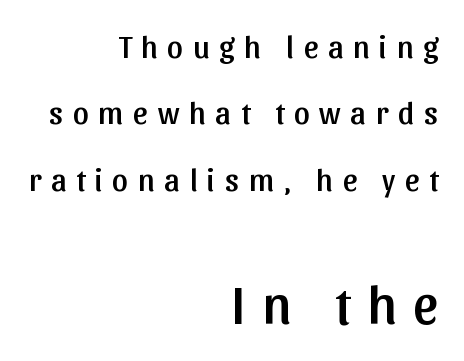
{"serif": "no", "italic": "no", "width": "normal", "stroke_contrast": "low", "x_height": "medium", "monospaced": "no", "underline": "no", "align": "right", "line_spacing": "loose", "line_spacing_ratio": 2.14, "letter_spacing": "wide", "letter_spacing_em": 0.32, "larger_block": "second", "size_ratio": 1.74, "glyph_px": 54}
